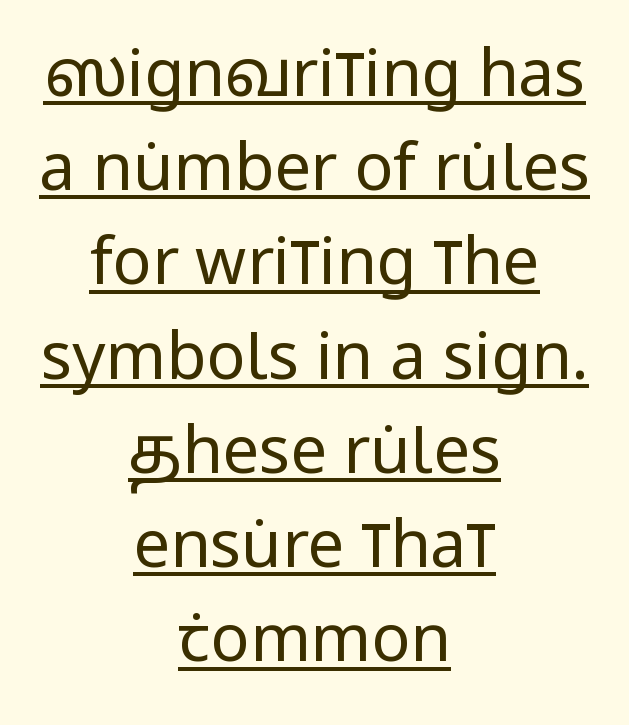
{"serif": "no", "italic": "no", "bold": "no", "weight": "regular", "width": "condensed", "stroke_contrast": "low", "x_height": "large", "monospaced": "no", "underline": "yes", "align": "center", "line_spacing": "normal", "line_spacing_ratio": 1.45, "letter_spacing": "normal", "letter_spacing_em": 0.0, "glyph_px": 65}
